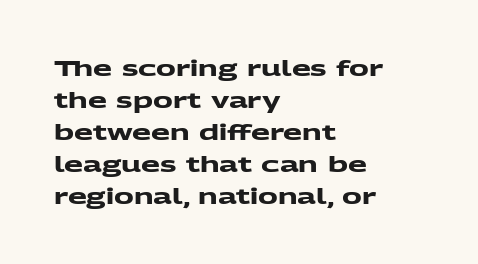
The paragraph has a hard left edge and a soft right edge. Beneath every word, the page is bare. As a designer I'd log this as weight 700, bold. Look at the tracking — it's just the regular setting, nothing added.
